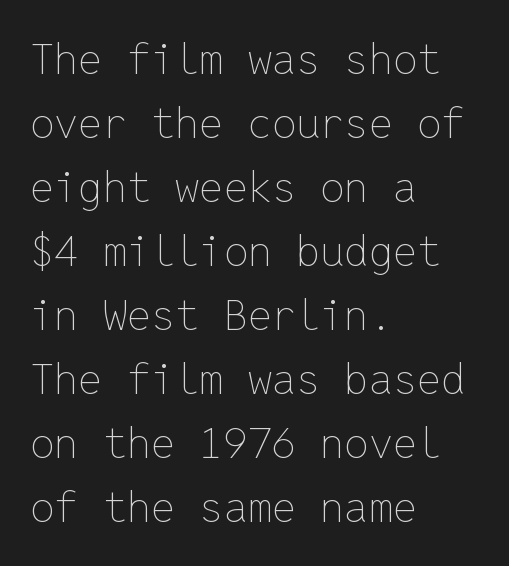
The image shows 43 px thin type, upright, monospaced; set left-aligned, normal line spacing (1.49x), normal letter spacing, not underlined; low stroke contrast and a medium x-height.
